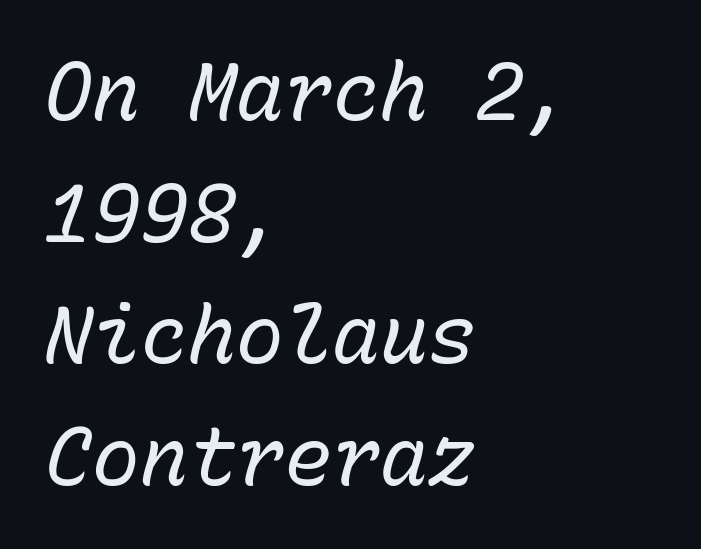
Q: Is the text bold? A: No.
Q: Is the text italic (slanted)? A: Yes, it leans right by about 15 degrees.
Q: Is the text underlined? A: No.
Q: How is the paragraph aligned? A: Left-aligned.
Q: Is the spacing between letters normal or unusually wide? A: Normal.
Q: Is the spacing between lines tight, normal or loose? A: Normal.
Q: Width (condensed, normal, or wide)? A: Normal.
Q: Stroke contrast? A: Low.
Q: x-height? A: Medium.
Q: Monospaced? A: Yes.
